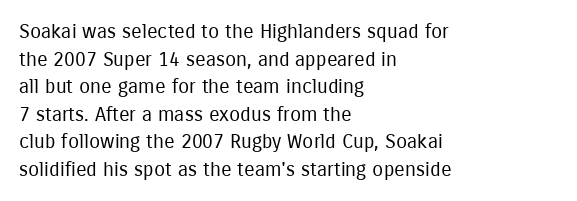
Q: Is the text bold? A: No.
Q: Is the text italic (slanted)? A: No, it is upright.
Q: Is the text underlined? A: No.
Q: How is the paragraph aligned? A: Left-aligned.
Q: Is the spacing between letters normal or unusually wide? A: Normal.
Q: Is the spacing between lines tight, normal or loose? A: Normal.
